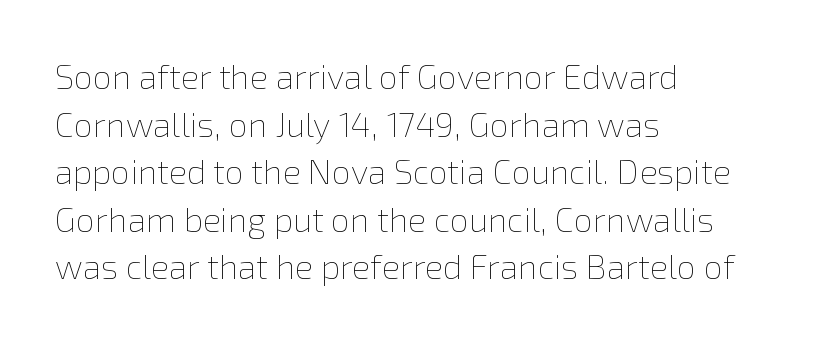
The space directly below the letters is spotless. This is the regular roman posture of the typeface. Proportional: the letters do not fall into vertical columns. Baseline-to-baseline distance is the conventional proportion of letter height. Standard letterfit; no display-style spreading of the glyphs. Caption: multi-line text, flush left, ragged right.
